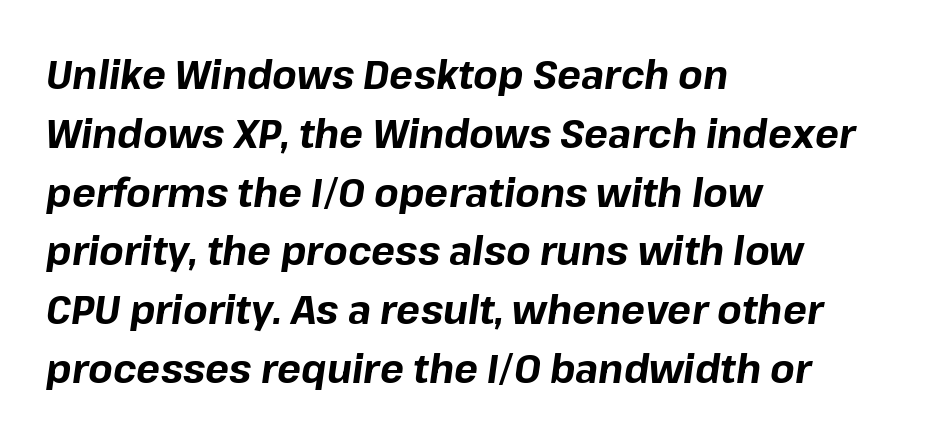
{"italic": "yes", "lean": "right", "slant_degrees": 8, "bold": "yes", "weight": "bold", "width": "normal", "stroke_contrast": "low", "x_height": "medium", "monospaced": "no", "underline": "no", "align": "left", "line_spacing": "normal", "line_spacing_ratio": 1.47, "letter_spacing": "normal", "letter_spacing_em": 0.0, "glyph_px": 40}
